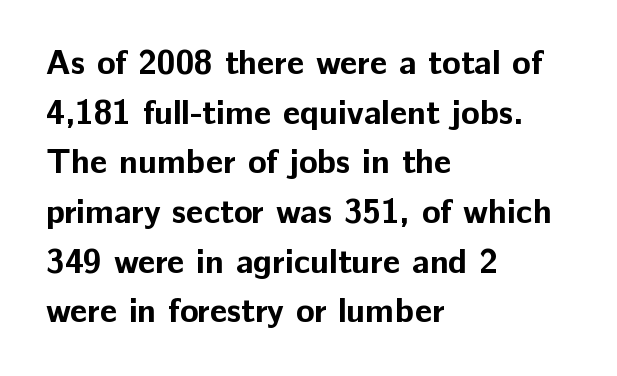
{"serif": "no", "italic": "no", "bold": "yes", "weight": "bold", "width": "normal", "stroke_contrast": "low", "x_height": "medium", "monospaced": "no", "underline": "no", "align": "left", "line_spacing": "normal", "line_spacing_ratio": 1.46, "letter_spacing": "normal", "letter_spacing_em": 0.0, "glyph_px": 34}
